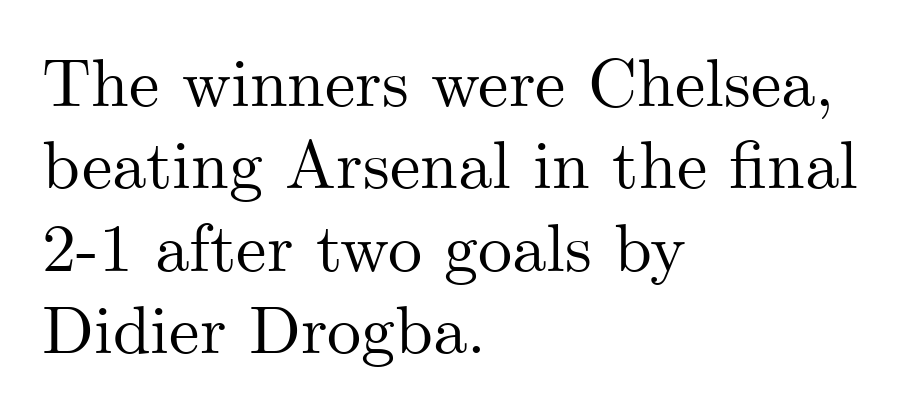
The image shows 68 px serif type, upright; set left-aligned, line spacing 1.21x, normal letter spacing, not underlined; medium stroke contrast and a small x-height.
